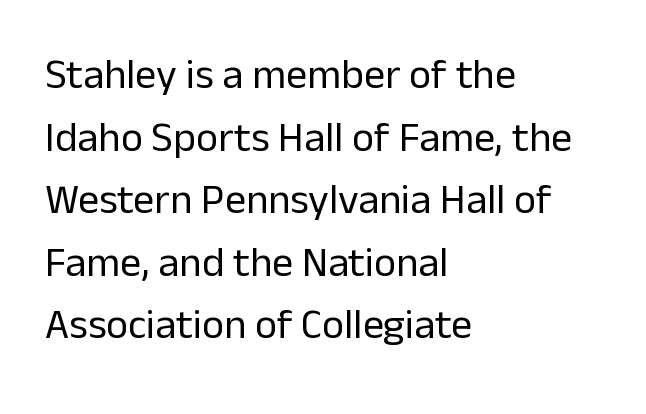
{"serif": "no", "italic": "no", "bold": "no", "weight": "regular", "width": "normal", "stroke_contrast": "low", "x_height": "medium", "monospaced": "no", "underline": "no", "align": "left", "line_spacing": "normal", "line_spacing_ratio": 1.49, "letter_spacing": "normal", "letter_spacing_em": 0.0, "glyph_px": 42}
